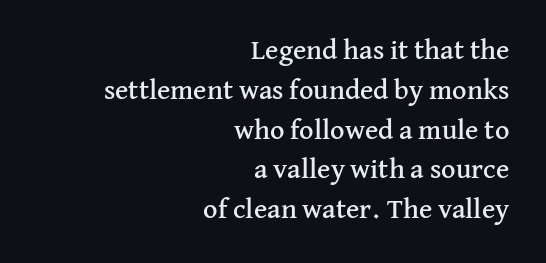
The image shows 28 px serif type, upright; set right-aligned, normal line spacing (1.42x), normal letter spacing, not underlined; medium stroke contrast and a medium x-height.
